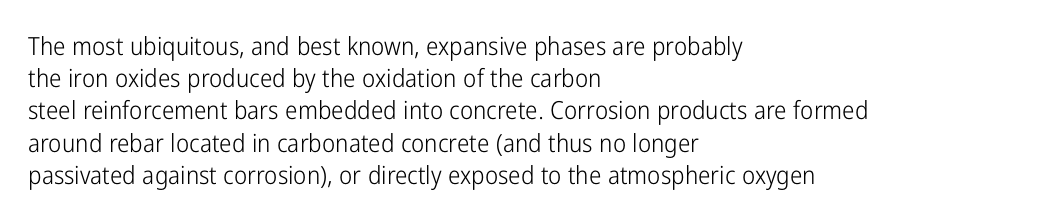
These lines keep a tight, regular rhythm from letter to letter. This sample is left-justified, so line endings fall wherever the words run out. The space between consecutive lines is moderate. Do the letters lean? They stand straight. The passage shown is not underscored anywhere. Stems and bowls with no extra thickness — not bold.
